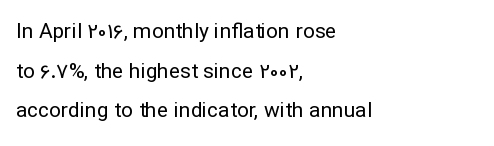
Q: Is the text bold? A: No.
Q: Is the text italic (slanted)? A: No, it is upright.
Q: Is the text underlined? A: No.
Q: How is the paragraph aligned? A: Left-aligned.
Q: Is the spacing between letters normal or unusually wide? A: Normal.
